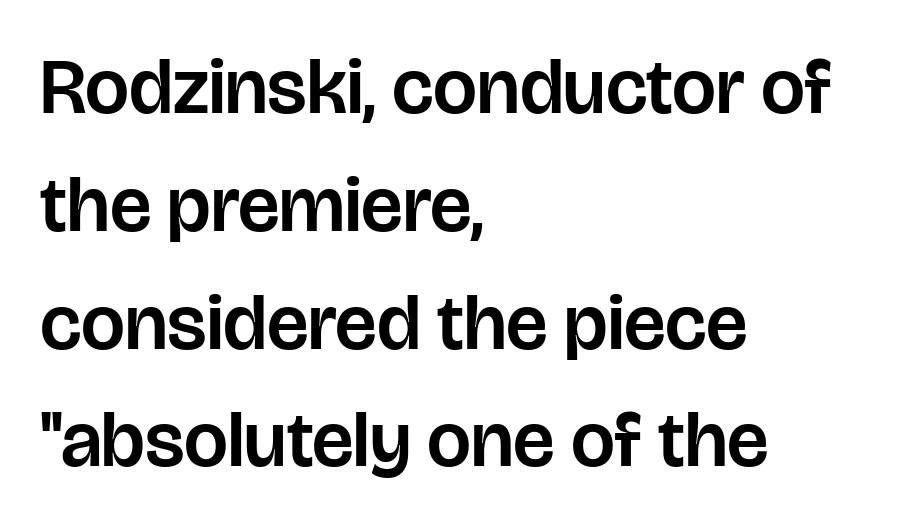
The image shows 78 px sans-serif type, upright; set left-aligned, normal line spacing (1.51x), normal letter spacing, not underlined; low stroke contrast and a large x-height.
